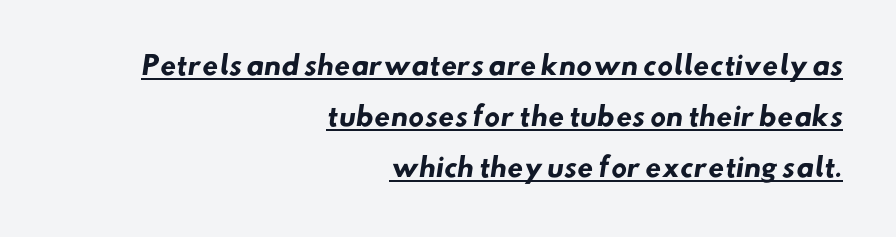
{"bold": "yes", "underline": "yes", "align": "right", "line_spacing": "loose", "line_spacing_ratio": 1.96, "letter_spacing": "normal", "letter_spacing_em": 0.0, "glyph_px": 26}
